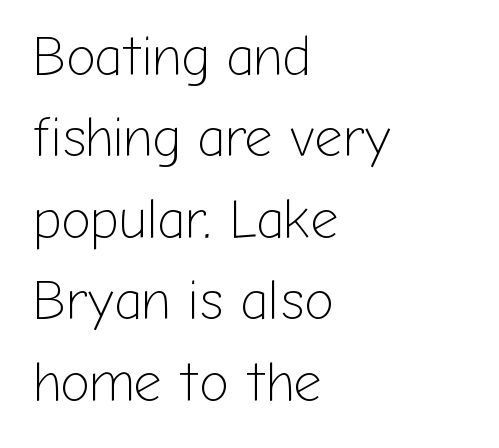
{"serif": "no", "italic": "no", "bold": "no", "weight": "light", "width": "normal", "stroke_contrast": "low", "x_height": "medium", "monospaced": "no", "underline": "no", "align": "left", "line_spacing": "normal", "line_spacing_ratio": 1.48, "letter_spacing": "normal", "letter_spacing_em": 0.0, "glyph_px": 55}
